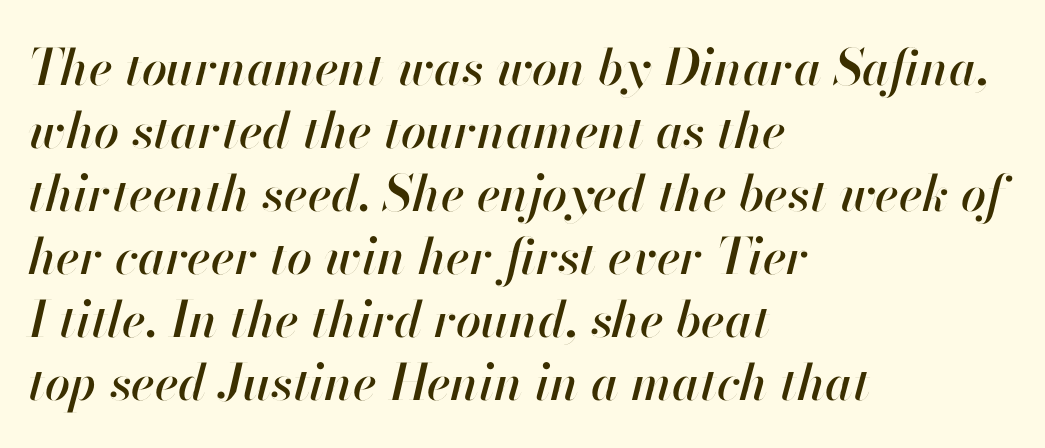
The face used here has a pronounced slope to its letters. You could not count columns in this text — the font is proportionally spaced. A student would call this left alignment; a typographer would say flush left, rag right. The rendering keeps characters at their native spacing. Type without underlining. Evenly set lines give the paragraph a standard silhouette.
